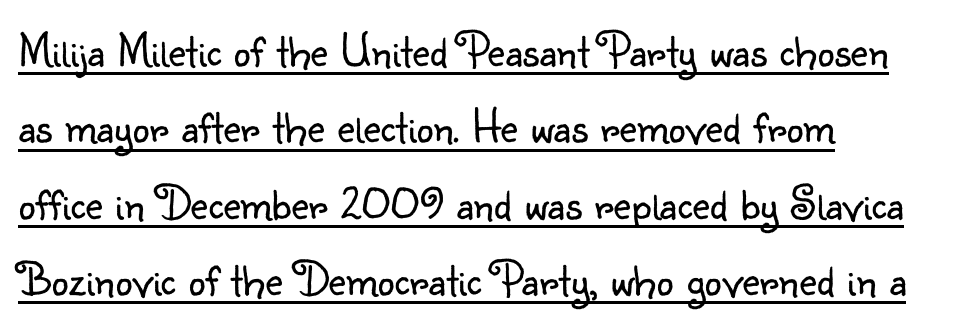
The letterforms sit at book weight or below. Letter spacing: default. Students, observe the line beneath the letters — that is underlining. Tall strokes in this sample are plumb rather than angled.
